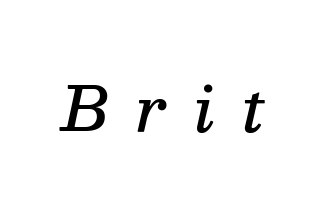
Q: Is the text bold? A: Semi-bold.
Q: Is the text italic (slanted)? A: Yes, it leans right by about 13 degrees.
Q: Is the typeface a serif or a sans-serif typeface? A: Serif.
Q: Is the text underlined? A: No.
Q: Is the spacing between letters normal or unusually wide? A: Unusually wide.
Q: Width (condensed, normal, or wide)? A: Normal.
Q: Stroke contrast? A: Medium.
Q: x-height? A: Medium.
Q: Monospaced? A: No.
